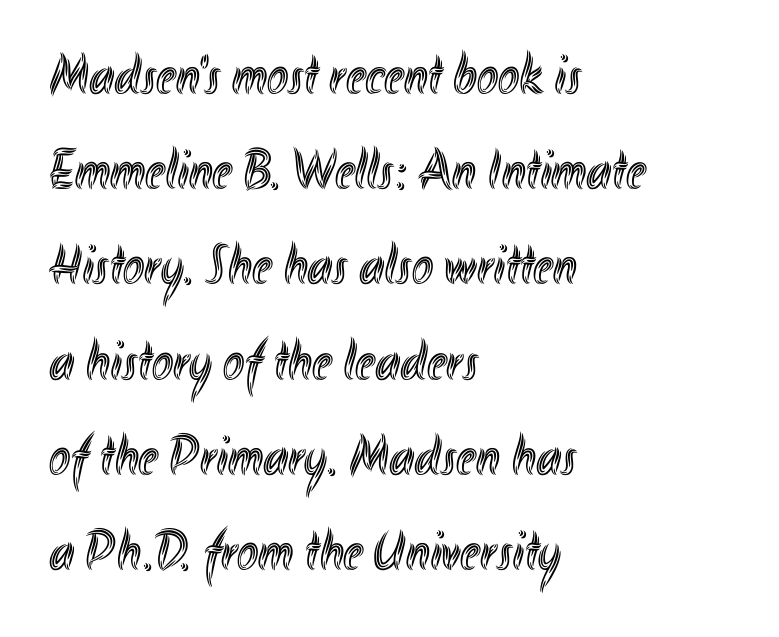
Q: Is the text italic (slanted)? A: Yes.
Q: Is the text underlined? A: No.
Q: How is the paragraph aligned? A: Left-aligned.
Q: Is the spacing between letters normal or unusually wide? A: Normal.
Q: Is the spacing between lines tight, normal or loose? A: Normal.
Q: Width (condensed, normal, or wide)? A: Condensed.
Q: x-height? A: Small.
Q: Monospaced? A: No.
